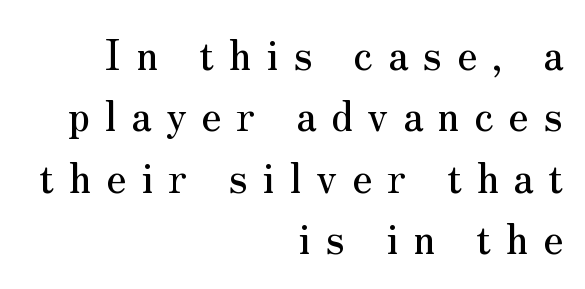
{"serif": "yes", "italic": "no", "width": "normal", "stroke_contrast": "medium", "x_height": "small", "monospaced": "no", "underline": "no", "align": "right", "line_spacing": "normal", "line_spacing_ratio": 1.5, "letter_spacing": "wide", "letter_spacing_em": 0.36, "glyph_px": 41}
